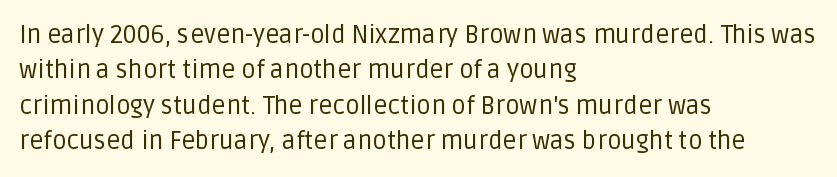
Plain, unruled lines of type. Is the type heavy? It reads as light-to-regular instead. Interline gaps are of average width in this sample. In terms of posture, this sample is upright. These lines are set flush left with a ragged right edge. Nothing unusual about the tracking: characters are spaced as the font intends.
